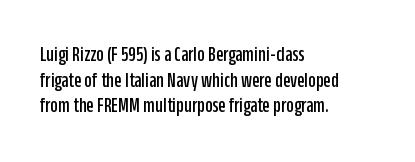
Q: Is the text italic (slanted)? A: No, it is upright.
Q: Is the text underlined? A: No.
Q: How is the paragraph aligned? A: Left-aligned.
Q: Is the spacing between letters normal or unusually wide? A: Normal.
